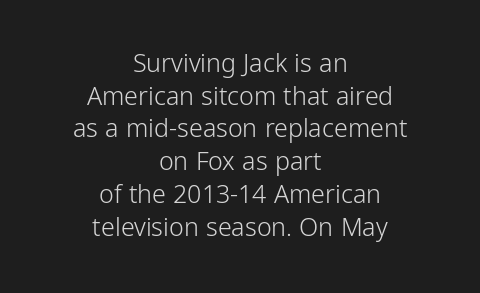
{"italic": "no", "bold": "no", "underline": "no", "align": "center", "line_spacing": "normal", "line_spacing_ratio": 1.31, "letter_spacing": "normal", "letter_spacing_em": 0.0, "glyph_px": 25}
